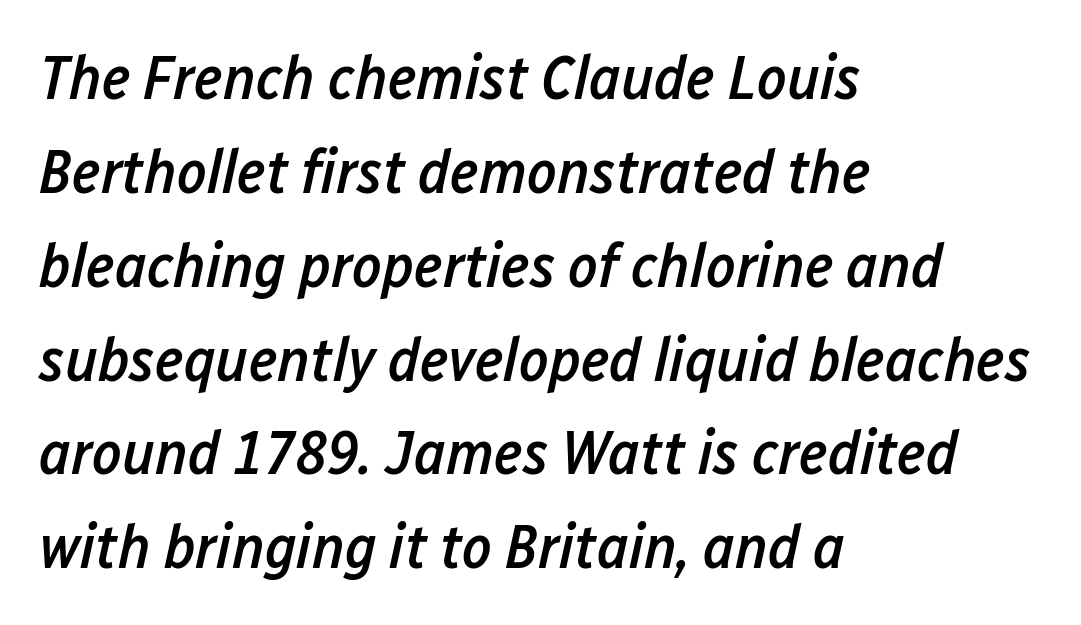
The image shows 63 px semibold, condensed type, italic (leaning right); set left-aligned, normal line spacing (1.49x), normal letter spacing, not underlined; low stroke contrast and a medium x-height.
